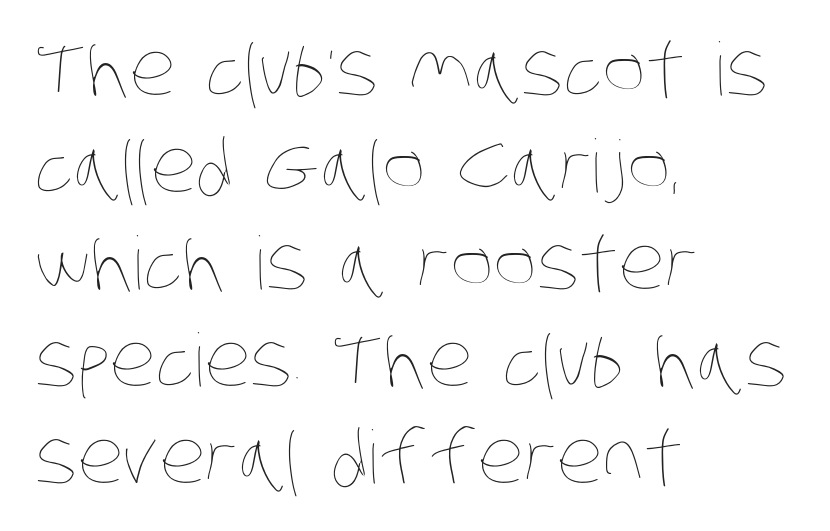
The letterforms sit shoulder to shoulder at normal distance. Counters stay open thanks to moderate or lighter strokes. Every row of glyphs begins at an identical x-position on the left. Regular leading.
